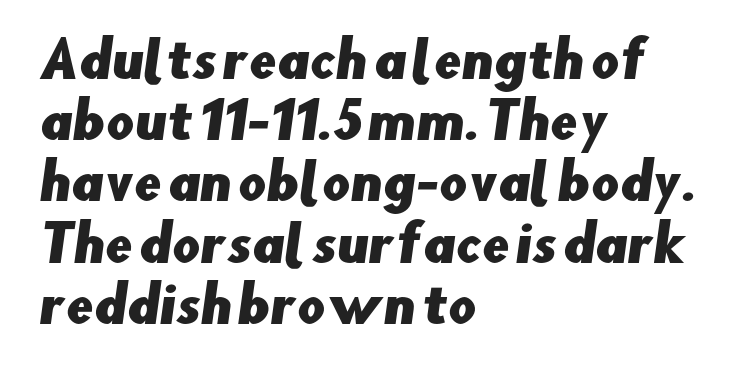
Q: Is the typeface a serif or a sans-serif typeface? A: Sans-serif.
Q: Is the text underlined? A: No.
Q: How is the paragraph aligned? A: Left-aligned.
Q: Is the spacing between letters normal or unusually wide? A: Normal.
Q: Is the spacing between lines tight, normal or loose? A: Normal.
Q: Width (condensed, normal, or wide)? A: Normal.
Q: Stroke contrast? A: Low.
Q: x-height? A: Small.
Q: Monospaced? A: No.
